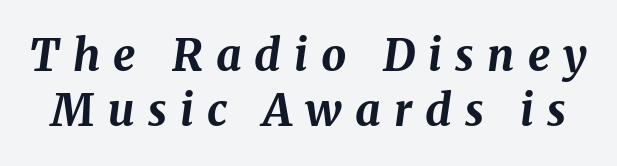
{"italic": "yes", "lean": "right", "slant_degrees": 8, "bold": "yes", "weight": "bold", "width": "normal", "stroke_contrast": "medium", "x_height": "medium", "monospaced": "no", "underline": "no", "line_spacing_ratio": 1.24, "letter_spacing": "wide", "letter_spacing_em": 0.3, "glyph_px": 44}
